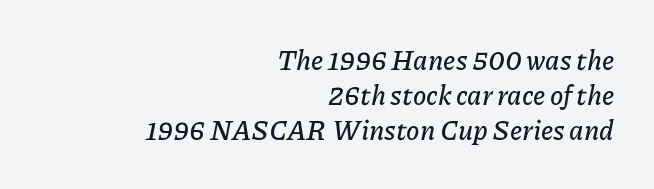
Q: Is the text italic (slanted)? A: Yes, it leans right by about 11 degrees.
Q: Is the text underlined? A: No.
Q: How is the paragraph aligned? A: Right-aligned.
Q: Is the spacing between letters normal or unusually wide? A: Normal.
Q: Is the spacing between lines tight, normal or loose? A: Normal.
